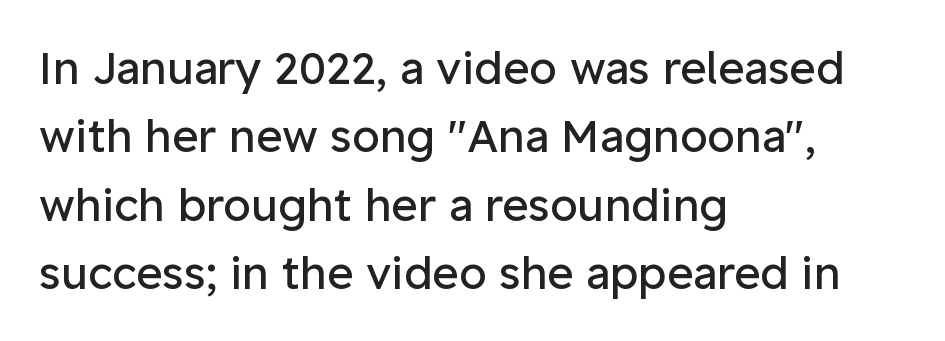
Q: Is the text bold? A: No.
Q: Is the text italic (slanted)? A: No, it is upright.
Q: Is the typeface a serif or a sans-serif typeface? A: Sans-serif.
Q: Is the text underlined? A: No.
Q: How is the paragraph aligned? A: Left-aligned.
Q: Is the spacing between letters normal or unusually wide? A: Normal.
Q: Is the spacing between lines tight, normal or loose? A: Normal.
Q: Width (condensed, normal, or wide)? A: Normal.
Q: Stroke contrast? A: Low.
Q: x-height? A: Medium.
Q: Monospaced? A: No.
